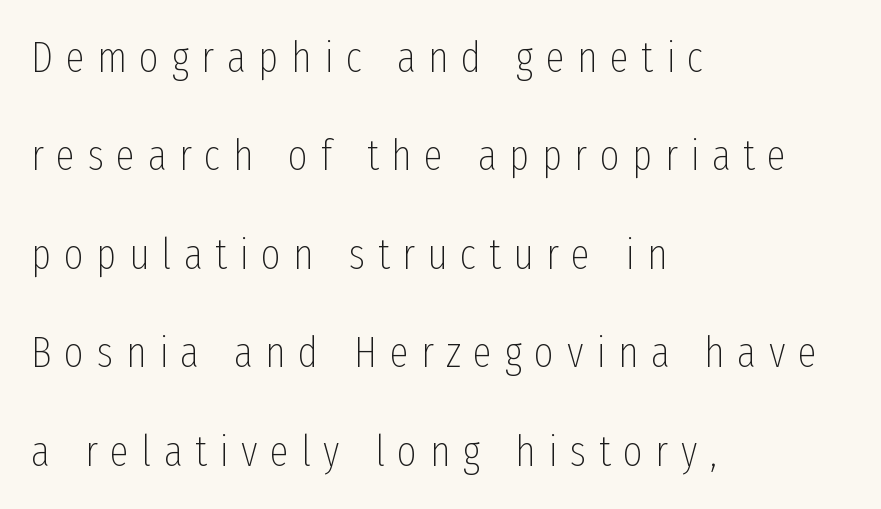
The image shows 43 px thin, condensed sans-serif type, upright; set left-aligned, loose line spacing (2.29x), unusually wide letter spacing (+0.29 em), not underlined; low stroke contrast and a medium x-height.
